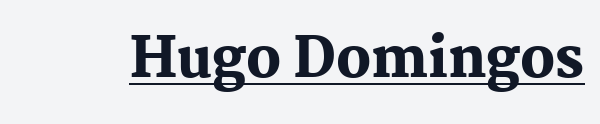
The image shows 54 px heavy serif type, upright; set normal letter spacing, underlined; medium stroke contrast and a medium x-height.
